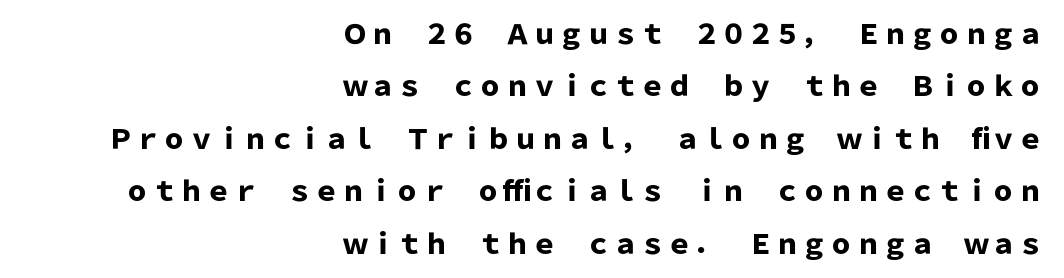
The image shows 27 px bold type, upright; set right-aligned, loose line spacing (1.94x), normal letter spacing, not underlined.
